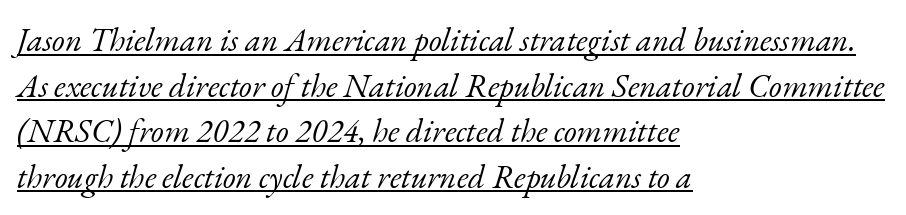
{"serif": "yes", "italic": "yes", "lean": "right", "slant_degrees": 17, "bold": "no", "weight": "light", "width": "normal", "stroke_contrast": "low", "x_height": "small", "monospaced": "no", "underline": "yes", "align": "left", "line_spacing": "normal", "line_spacing_ratio": 1.38, "letter_spacing": "normal", "letter_spacing_em": 0.0, "glyph_px": 33}
